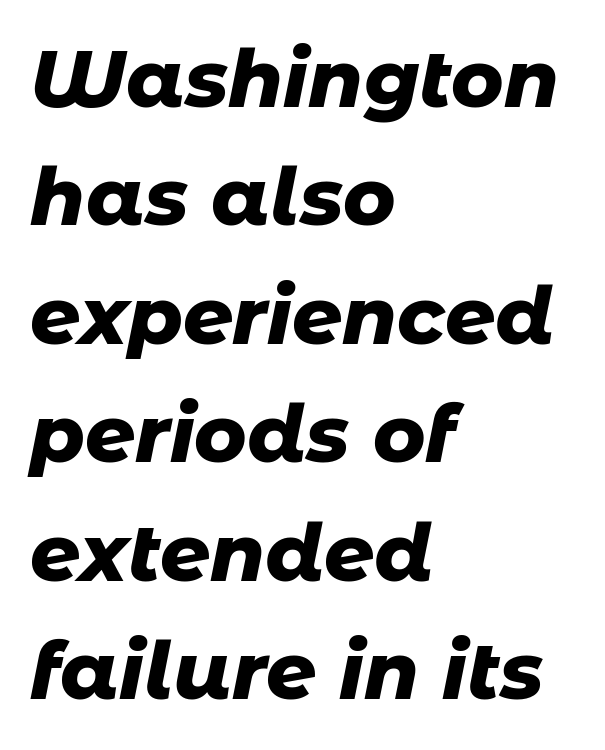
The image shows 79 px heavy type, italic (leaning right); set left-aligned, normal line spacing (1.5x), normal letter spacing, not underlined; low stroke contrast and a medium x-height.
